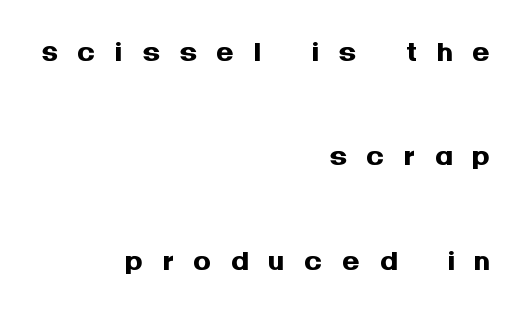
{"serif": "no", "italic": "no", "bold": "yes", "weight": "semibold", "width": "normal", "stroke_contrast": "medium", "x_height": "large", "monospaced": "no", "underline": "no", "align": "right", "line_spacing": "loose", "line_spacing_ratio": 2.32, "letter_spacing": "wide", "letter_spacing_em": 0.42, "glyph_px": 45}
